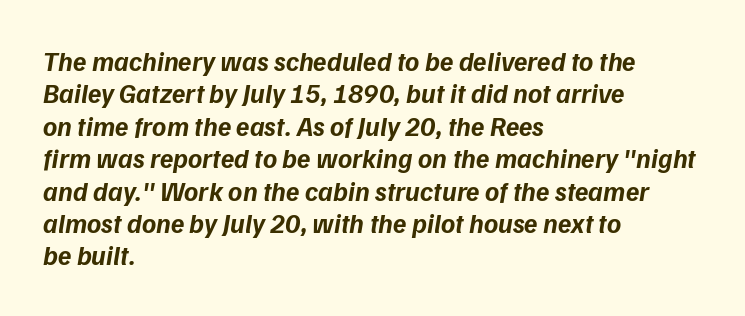
{"bold": "yes", "underline": "no", "align": "left", "line_spacing_ratio": 1.2, "letter_spacing": "normal", "letter_spacing_em": 0.0, "glyph_px": 27}
